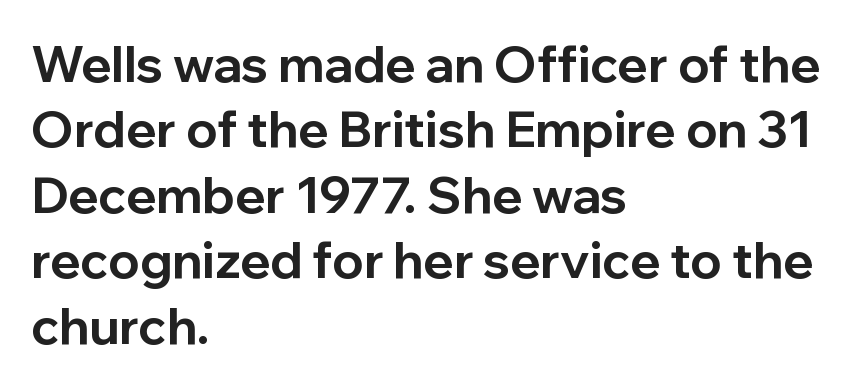
Q: Is the text bold? A: Yes.
Q: Is the text italic (slanted)? A: No, it is upright.
Q: Is the typeface a serif or a sans-serif typeface? A: Sans-serif.
Q: Is the text underlined? A: No.
Q: How is the paragraph aligned? A: Left-aligned.
Q: Is the spacing between letters normal or unusually wide? A: Normal.
Q: Is the spacing between lines tight, normal or loose? A: Normal.
Q: Width (condensed, normal, or wide)? A: Normal.
Q: Stroke contrast? A: Low.
Q: x-height? A: Medium.
Q: Monospaced? A: No.
